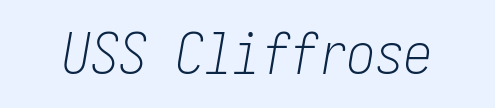
Italic: yes, the glyphs are oblique. Stems and bowls with no extra thickness — not bold. The foot of each line stays bare and open. The rendering keeps characters at their native spacing.
